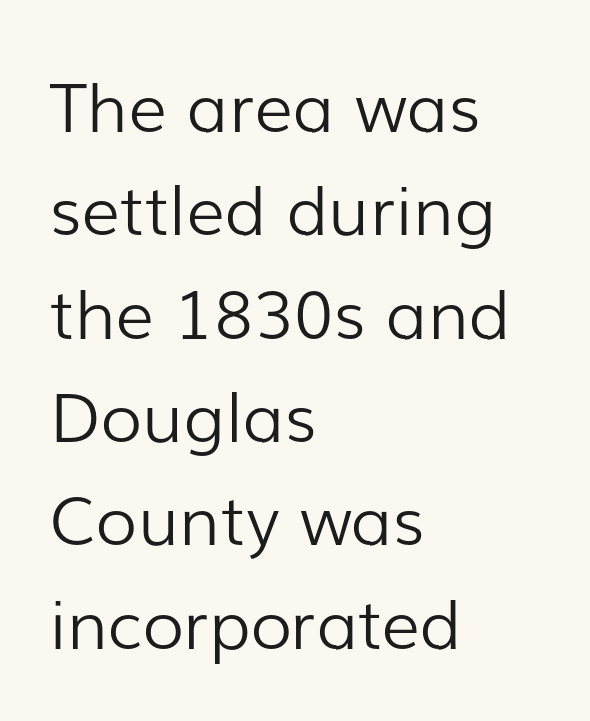
{"serif": "no", "italic": "no", "bold": "no", "weight": "light", "width": "normal", "stroke_contrast": "low", "x_height": "medium", "monospaced": "no", "underline": "no", "align": "left", "line_spacing": "normal", "line_spacing_ratio": 1.52, "letter_spacing": "normal", "letter_spacing_em": 0.0, "glyph_px": 68}
